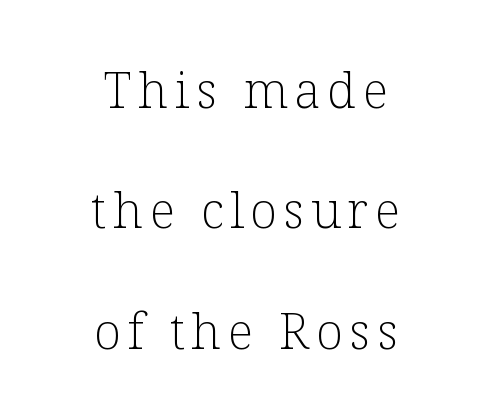
The glyphs in this specimen are seriffed. Centered paragraph, ragged on both sides. The letters look calm and open, with moderate or lighter stems. The letters stand straight up with perfectly vertical stems.
